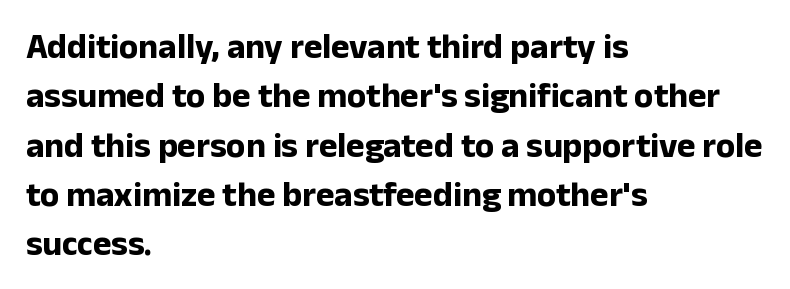
The image shows 35 px bold sans-serif type, upright; set left-aligned, normal line spacing (1.41x), normal letter spacing, not underlined; low stroke contrast and a medium x-height.
